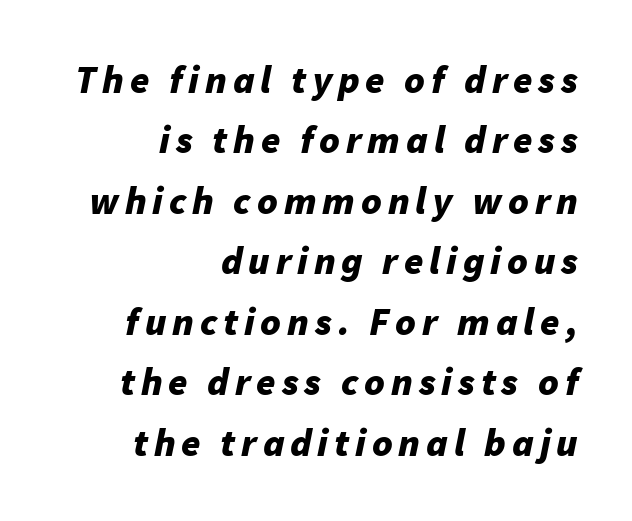
The image shows 39 px bold type, italic (leaning right); set right-aligned, normal line spacing (1.55x), not underlined; low stroke contrast and a medium x-height.
